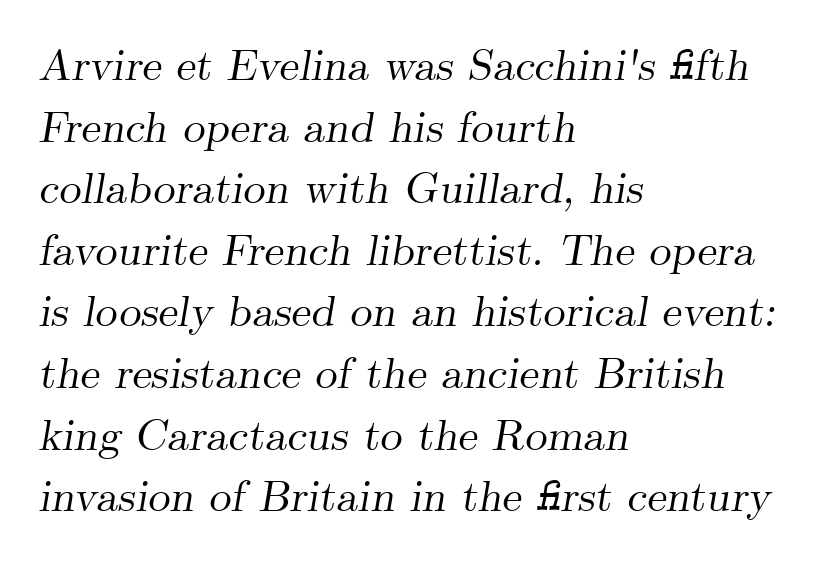
Anything drawn beneath the words? Only blank space. Short note: letters normally spaced. A typesetter would call this proportional, since set widths differ per character. There's an unmistakable incline to the writing here.
